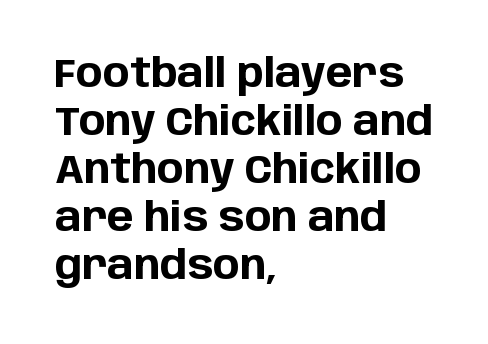
Q: Is the text bold? A: Yes.
Q: Is the text italic (slanted)? A: No, it is upright.
Q: Is the typeface a serif or a sans-serif typeface? A: Sans-serif.
Q: Is the text underlined? A: No.
Q: How is the paragraph aligned? A: Left-aligned.
Q: Is the spacing between letters normal or unusually wide? A: Normal.
Q: Width (condensed, normal, or wide)? A: Normal.
Q: Stroke contrast? A: Low.
Q: x-height? A: Large.
Q: Monospaced? A: No.
